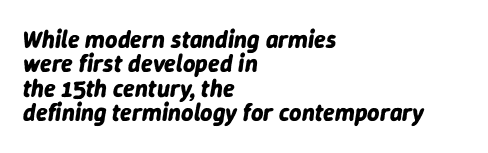
The image shows 24 px bold type, italic (leaning right); set left-aligned, tight line spacing (1.02x), normal letter spacing, not underlined.
